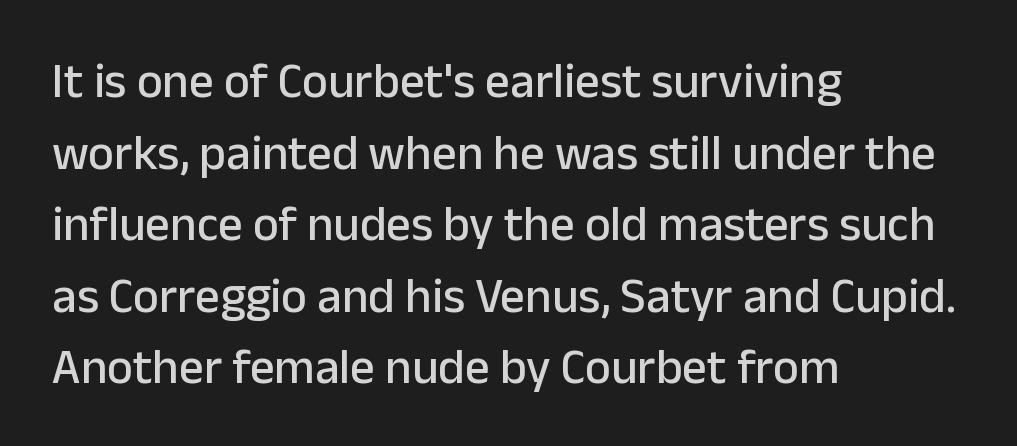
{"serif": "no", "italic": "no", "width": "normal", "stroke_contrast": "low", "x_height": "medium", "monospaced": "no", "underline": "no", "align": "left", "line_spacing": "normal", "line_spacing_ratio": 1.46, "letter_spacing": "normal", "letter_spacing_em": 0.0, "glyph_px": 49}
